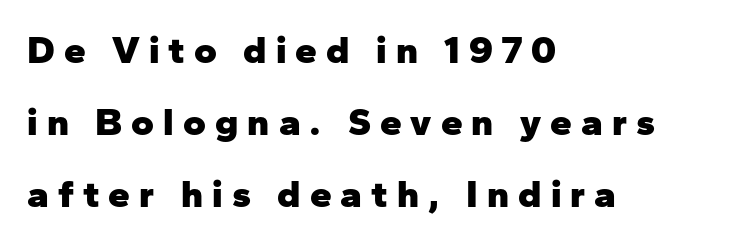
In CSS terms this would be text-align: left. Does the type have serifs? No, each stem ends abruptly. Set as a true bold cut, around the 700 mark. Is this a fixed-width face? No — the glyphs have proportional, varying widths. The letterforms stand isolated, each surrounded by extra space.
